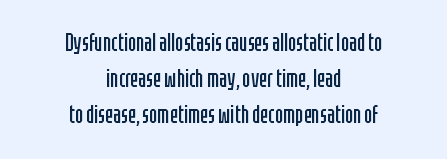
The image shows 24 px text type, upright; set centered, normal line spacing (1.51x), normal letter spacing, not underlined.
